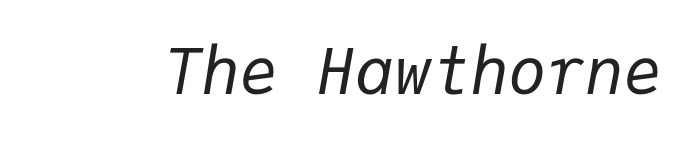
The strokes carry an ordinary text weight at most. How are the letters spaced? Ordinarily, with no added tracking. You could count columns in this text — the font is strictly monospaced. A bare baseline throughout the passage. The whole block is typeset with a tilt.
